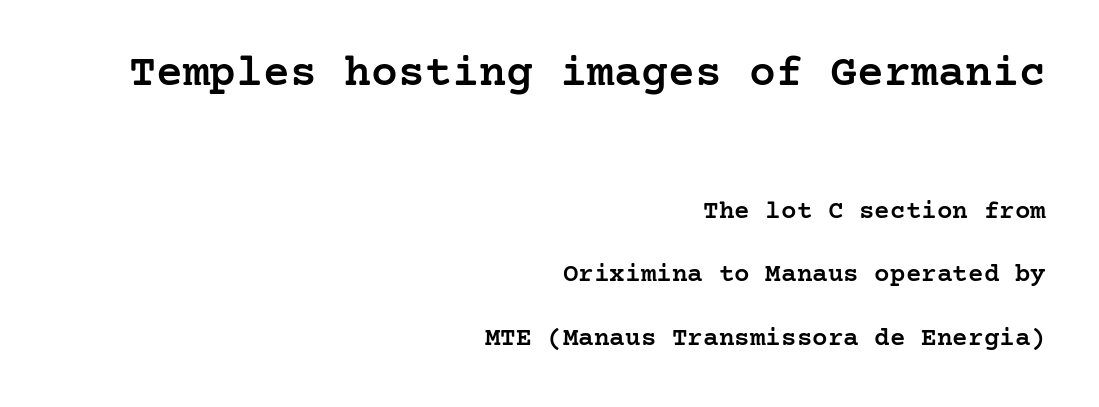
Q: Is the text bold? A: Semi-bold.
Q: Is the text italic (slanted)? A: No, it is upright.
Q: Is the typeface a serif or a sans-serif typeface? A: Serif.
Q: Is the text underlined? A: No.
Q: How is the paragraph aligned? A: Right-aligned.
Q: Is the spacing between letters normal or unusually wide? A: Normal.
Q: Is the spacing between lines tight, normal or loose? A: Loose.
Q: Which block of text is set in a larger size, the first (top) or the second (bottom)? A: The first (top) one.
Q: Width (condensed, normal, or wide)? A: Normal.
Q: Stroke contrast? A: Low.
Q: x-height? A: Medium.
